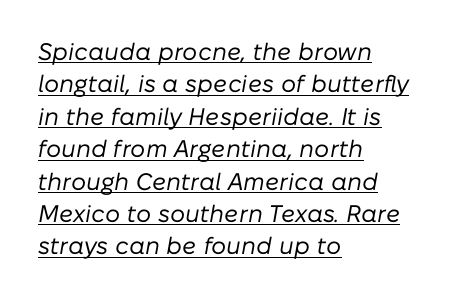
{"italic": "yes", "lean": "right", "slant_degrees": 10, "bold": "no", "underline": "yes", "align": "left", "line_spacing": "normal", "line_spacing_ratio": 1.35, "letter_spacing": "normal", "letter_spacing_em": 0.0, "glyph_px": 24}
